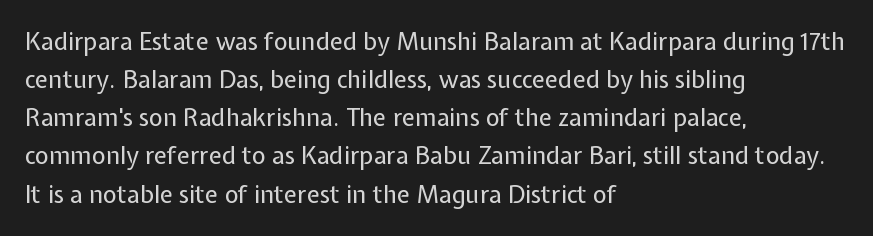
The image shows 24 px text type, upright; set left-aligned, normal line spacing (1.59x), normal letter spacing, not underlined.
